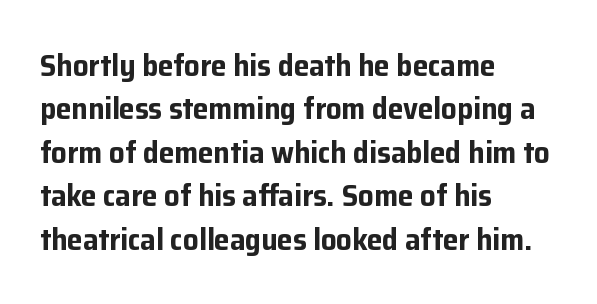
Q: Is the text bold? A: Yes.
Q: Is the text italic (slanted)? A: No, it is upright.
Q: Is the typeface a serif or a sans-serif typeface? A: Sans-serif.
Q: Is the text underlined? A: No.
Q: How is the paragraph aligned? A: Left-aligned.
Q: Is the spacing between letters normal or unusually wide? A: Normal.
Q: Is the spacing between lines tight, normal or loose? A: Normal.
Q: Width (condensed, normal, or wide)? A: Normal.
Q: Stroke contrast? A: Low.
Q: x-height? A: Medium.
Q: Monospaced? A: No.
